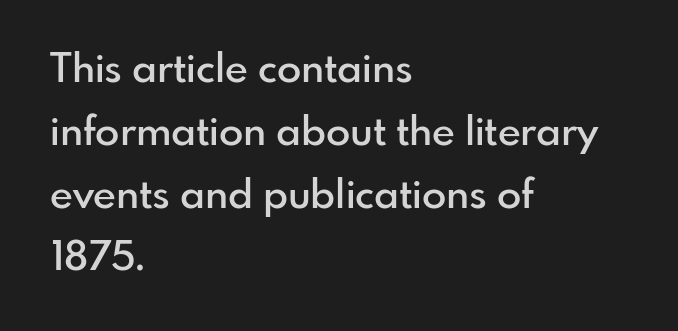
The image shows 40 px semibold sans-serif type, upright; set left-aligned, normal line spacing (1.57x), normal letter spacing, not underlined; low stroke contrast and a small x-height.
